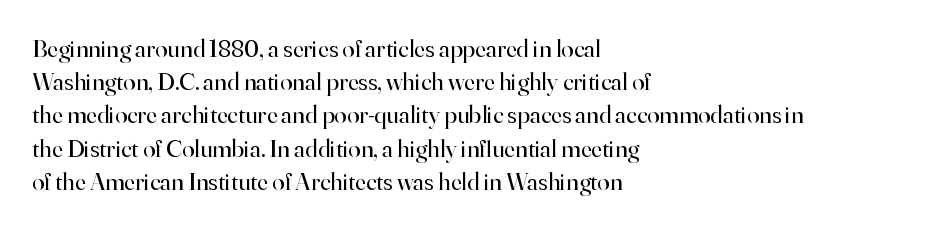
These lines sit exactly where default settings would place them. Decoration check: the copy has no underline. The typeface has the unassuming heft of standard copy or less. Horizontal alignment here is leftward, the default for most running prose.
